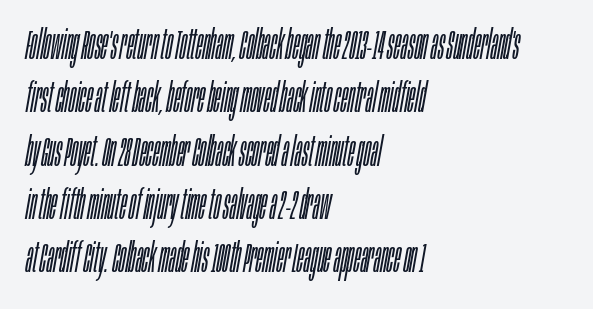
The image shows 41 px light, condensed type, italic (leaning right); set left-aligned, normal line spacing (1.3x), normal letter spacing, not underlined; low stroke contrast and a large x-height.
